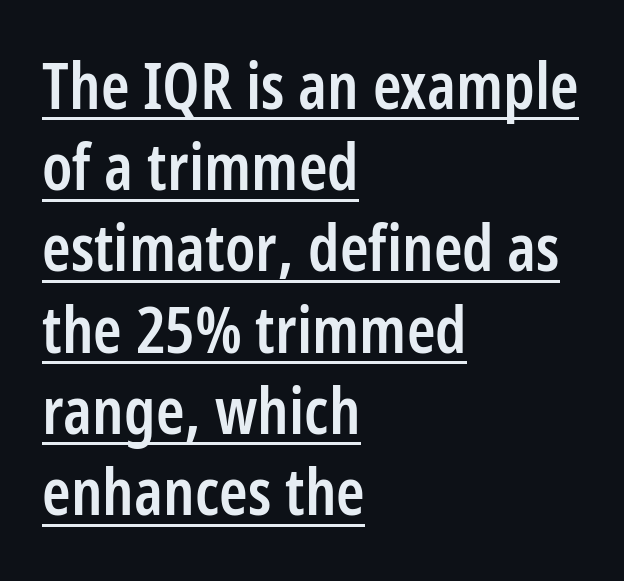
The image shows 65 px semibold, condensed sans-serif type, upright; set left-aligned, normal line spacing (1.25x), normal letter spacing, underlined; low stroke contrast and a medium x-height.
